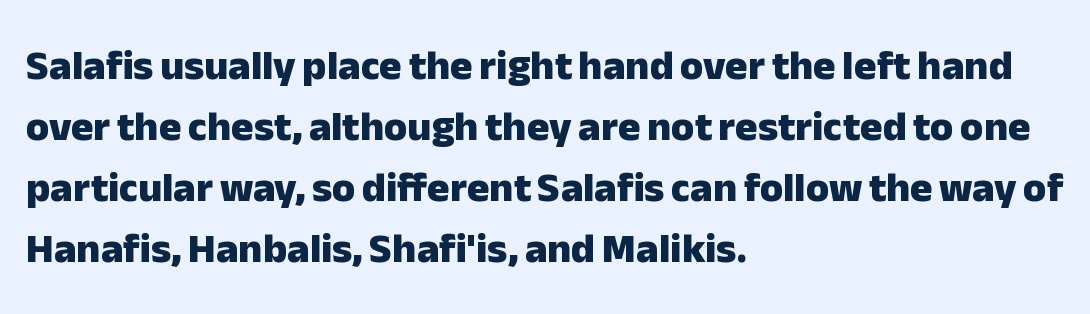
The image shows 42 px heavy sans-serif type, upright; set left-aligned, normal line spacing (1.45x), normal letter spacing, not underlined; low stroke contrast and a medium x-height.
